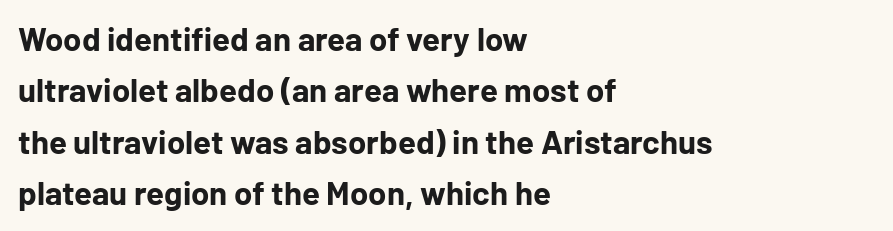
Q: Is the text bold? A: Yes.
Q: Is the text italic (slanted)? A: No, it is upright.
Q: Is the typeface a serif or a sans-serif typeface? A: Sans-serif.
Q: Is the text underlined? A: No.
Q: How is the paragraph aligned? A: Left-aligned.
Q: Is the spacing between letters normal or unusually wide? A: Normal.
Q: Is the spacing between lines tight, normal or loose? A: Normal.
Q: Width (condensed, normal, or wide)? A: Normal.
Q: Stroke contrast? A: Low.
Q: x-height? A: Medium.
Q: Monospaced? A: No.
